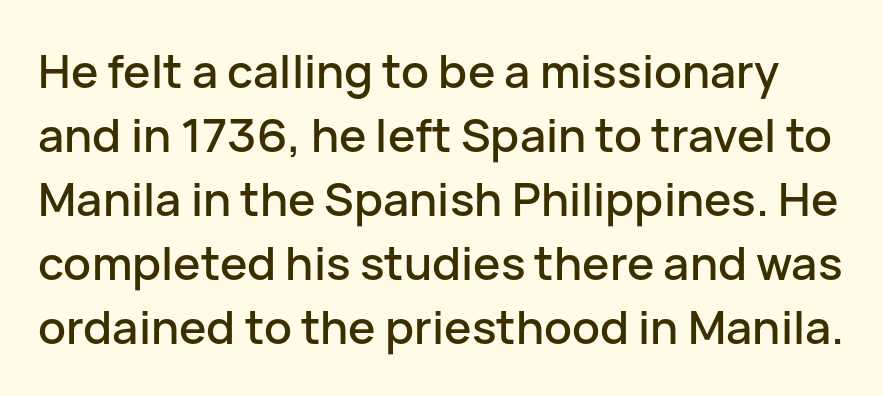
Serifs: no, the terminals of the letterforms are clean. The passage shown has conventional tracking throughout. Posture: straight, roman, zero tilt. Honestly, the row spacing looks completely unremarkable. The foot of each line stays bare and open.
